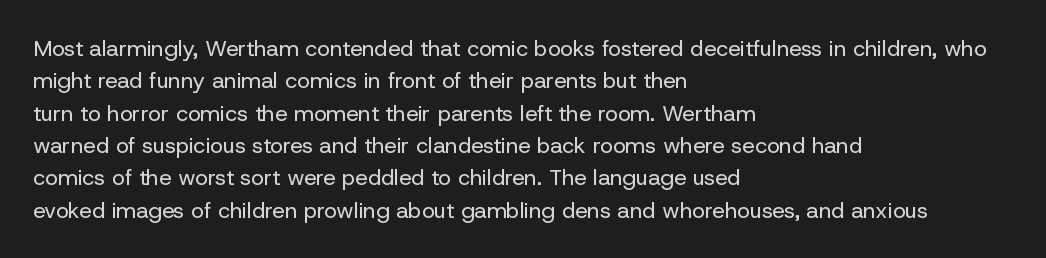
Q: Is the text bold? A: No.
Q: Is the text italic (slanted)? A: No, it is upright.
Q: Is the text underlined? A: No.
Q: How is the paragraph aligned? A: Left-aligned.
Q: Is the spacing between letters normal or unusually wide? A: Normal.
Q: Is the spacing between lines tight, normal or loose? A: Normal.
